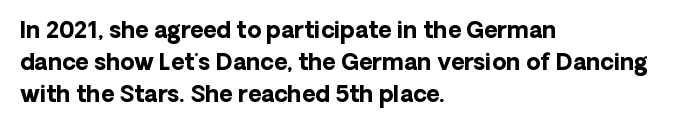
Compared with typical paragraphs, the rows here are spaced about the same. In terms of posture, this sample is upright. You'd pick this weight for a headline — it's a proper bold. Typeset ragged right — the left edge is the straight one.
